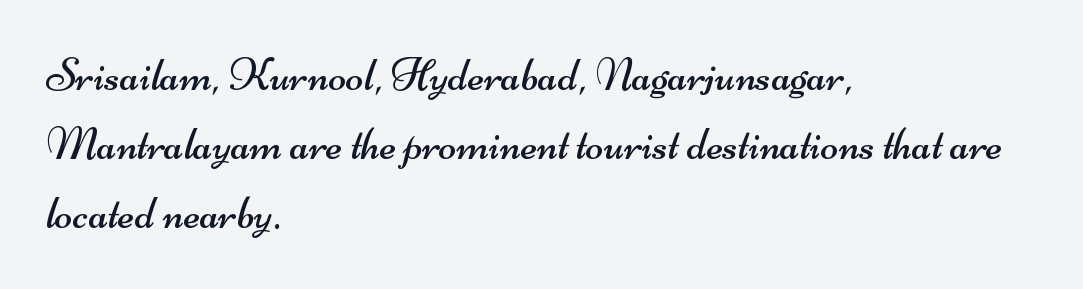
The image shows 47 px regular-weight, wide sans-serif type; set left-aligned, normal line spacing (1.47x), normal letter spacing, not underlined; medium stroke contrast and a small x-height.
